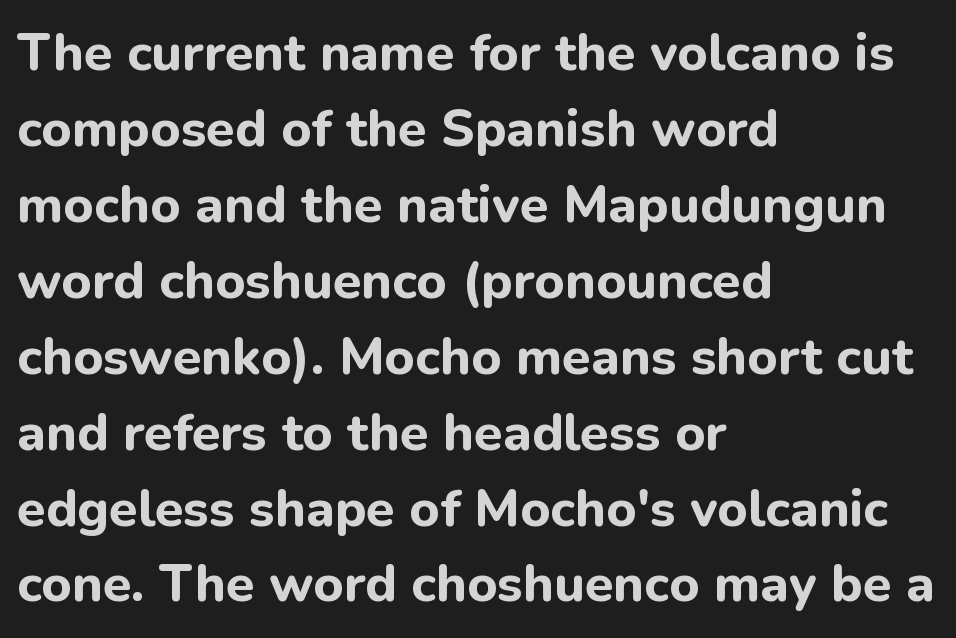
The image shows 52 px bold sans-serif type, upright; set left-aligned, normal line spacing (1.46x), normal letter spacing, not underlined; low stroke contrast and a medium x-height.
